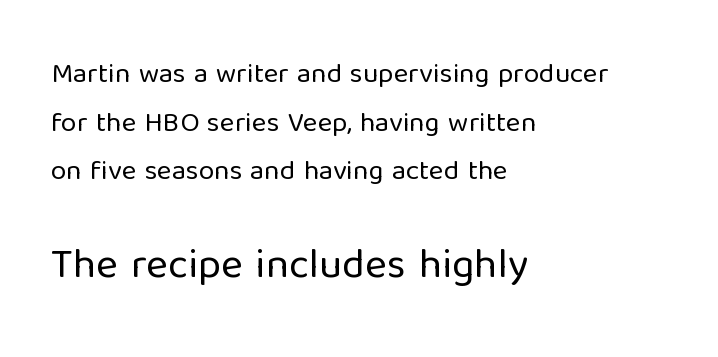
{"serif": "no", "italic": "no", "bold": "no", "weight": "regular", "width": "normal", "stroke_contrast": "low", "x_height": "medium", "monospaced": "no", "underline": "no", "align": "left", "line_spacing_ratio": 1.74, "letter_spacing": "normal", "letter_spacing_em": 0.0, "larger_block": "second", "size_ratio": 1.5, "glyph_px": 42}
